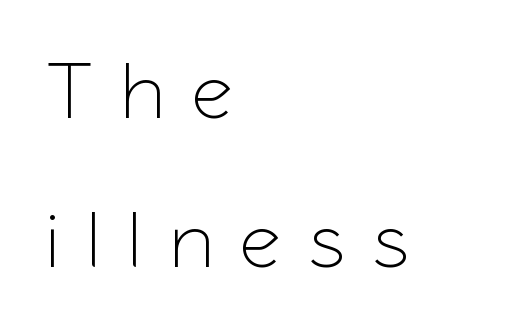
Q: Is the text italic (slanted)? A: No, it is upright.
Q: Is the typeface a serif or a sans-serif typeface? A: Sans-serif.
Q: Is the text underlined? A: No.
Q: How is the paragraph aligned? A: Left-aligned.
Q: Is the spacing between letters normal or unusually wide? A: Unusually wide.
Q: Width (condensed, normal, or wide)? A: Normal.
Q: Stroke contrast? A: Low.
Q: x-height? A: Medium.
Q: Monospaced? A: No.
